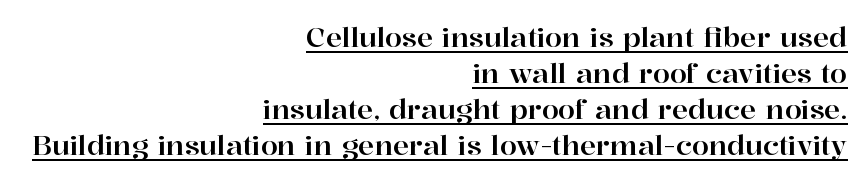
The lettering holds an erect, upright posture throughout. What stands out about the letter spacing? Nothing — it is the standard amount. The typesetter chose a ragged-left arrangement here. The sample's only ornament is a line tracing under the words. Each new line begins a customary step beneath the previous one.
